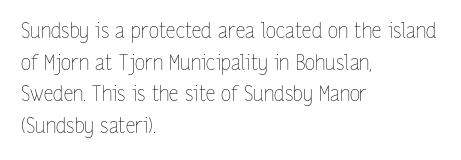
Style check: upright. Leftover space on each line is placed entirely after the last word. The rows are spaced the way most documents space them. The font is comparable to plain body text, perhaps lighter. Honestly, there is no underline to notice here at all. Nobody touched the tracking dial on this one.
